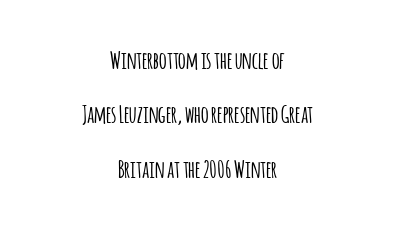
{"italic": "no", "underline": "no", "align": "center", "line_spacing": "loose", "line_spacing_ratio": 2.27, "letter_spacing": "normal", "letter_spacing_em": 0.0, "glyph_px": 24}
